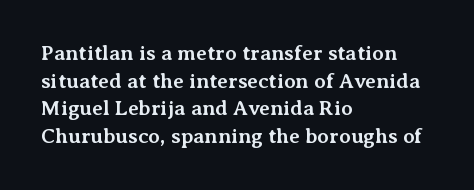
{"italic": "no", "bold": "yes", "underline": "no", "align": "left", "line_spacing": "normal", "line_spacing_ratio": 1.32, "letter_spacing": "normal", "letter_spacing_em": 0.0, "glyph_px": 21}
